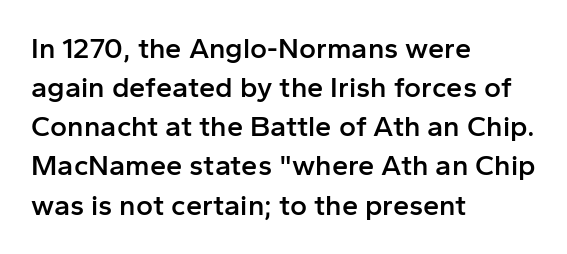
Line beginnings align vertically; line endings do not. The face used here is proportionally spaced, like ordinary book or web type. Compared with an ordinary text face, these strokes are moderately heavier — a semibold. Posture: straight, roman, zero tilt. Typographically, this falls in the sans-serif category. Any mark beneath the type? The region is blank.
